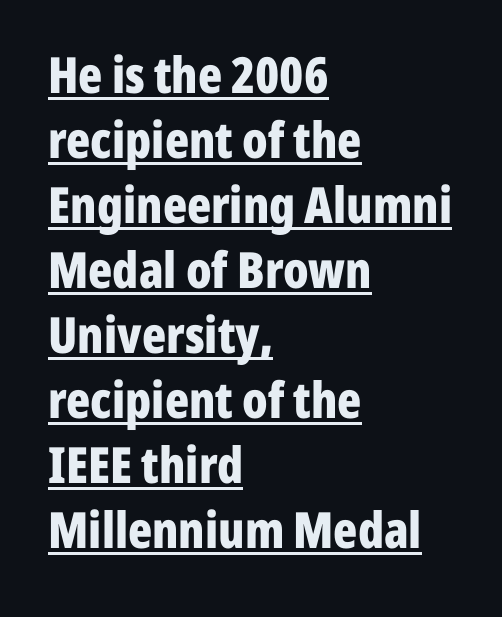
Q: Is the text bold? A: Yes.
Q: Is the text italic (slanted)? A: No, it is upright.
Q: Is the typeface a serif or a sans-serif typeface? A: Sans-serif.
Q: Is the text underlined? A: Yes.
Q: How is the paragraph aligned? A: Left-aligned.
Q: Is the spacing between letters normal or unusually wide? A: Normal.
Q: Is the spacing between lines tight, normal or loose? A: Normal.
Q: Width (condensed, normal, or wide)? A: Condensed.
Q: Stroke contrast? A: Low.
Q: x-height? A: Medium.
Q: Monospaced? A: No.
